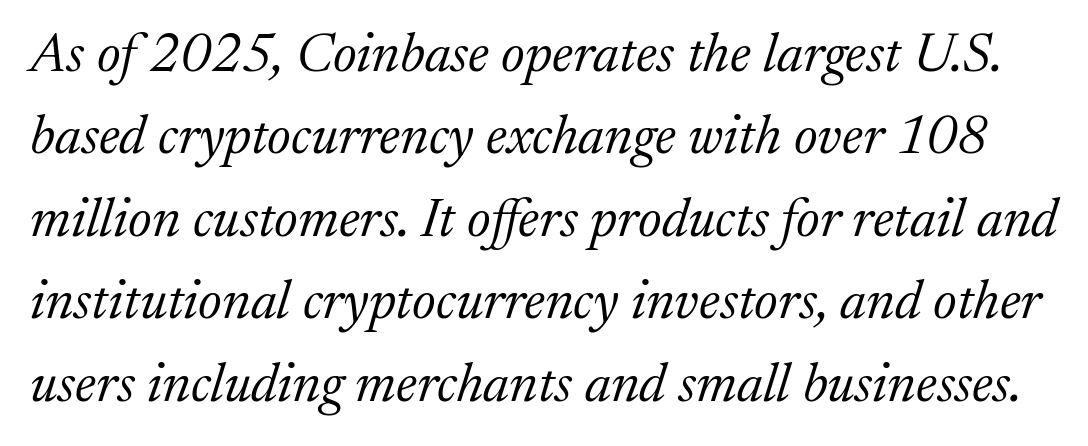
The line-height multiplier appears to be the usual default. Underlining? Definitely not there. Observe the lean: these are italic letterforms. Unlike a clean sans, this face finishes its strokes with serifs. Character widths vary here, with narrow letters taking less room than wide ones. The passage shown has conventional tracking throughout.
